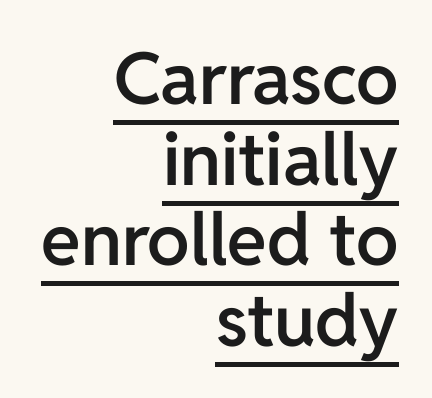
Q: Is the text bold? A: Semi-bold.
Q: Is the text italic (slanted)? A: No, it is upright.
Q: Is the typeface a serif or a sans-serif typeface? A: Sans-serif.
Q: Is the text underlined? A: Yes.
Q: How is the paragraph aligned? A: Right-aligned.
Q: Is the spacing between letters normal or unusually wide? A: Normal.
Q: Is the spacing between lines tight, normal or loose? A: Tight.
Q: Width (condensed, normal, or wide)? A: Normal.
Q: Stroke contrast? A: Low.
Q: x-height? A: Medium.
Q: Monospaced? A: No.
